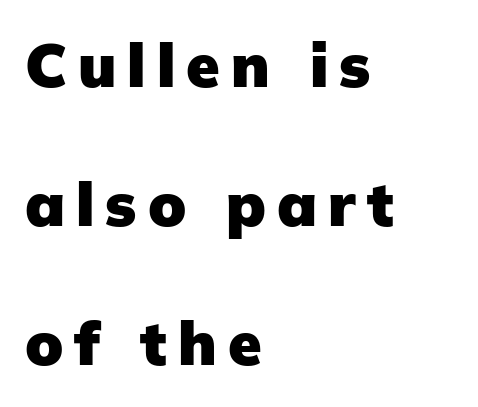
The image shows 61 px heavy sans-serif type, upright; set left-aligned, loose line spacing (2.28x), not underlined; low stroke contrast and a medium x-height.
